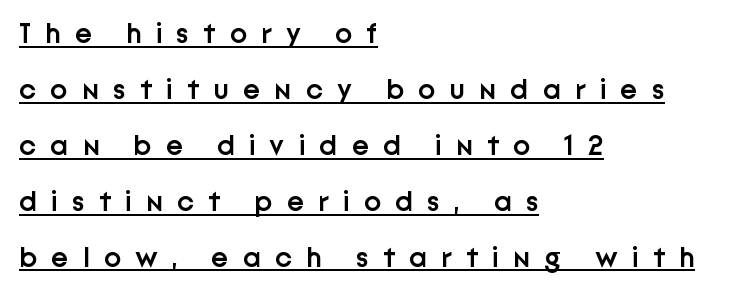
Q: Is the text bold? A: Semi-bold.
Q: Is the text italic (slanted)? A: No, it is upright.
Q: Is the typeface a serif or a sans-serif typeface? A: Sans-serif.
Q: Is the text underlined? A: Yes.
Q: How is the paragraph aligned? A: Left-aligned.
Q: Is the spacing between letters normal or unusually wide? A: Unusually wide.
Q: Is the spacing between lines tight, normal or loose? A: Loose.
Q: Width (condensed, normal, or wide)? A: Normal.
Q: Stroke contrast? A: Low.
Q: x-height? A: Medium.
Q: Monospaced? A: No.
